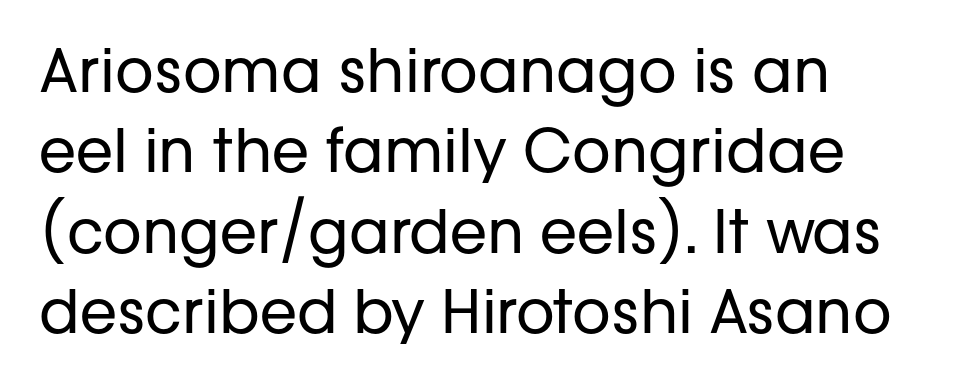
Q: Is the text bold? A: No.
Q: Is the text italic (slanted)? A: No, it is upright.
Q: Is the typeface a serif or a sans-serif typeface? A: Sans-serif.
Q: Is the text underlined? A: No.
Q: How is the paragraph aligned? A: Left-aligned.
Q: Is the spacing between letters normal or unusually wide? A: Normal.
Q: Is the spacing between lines tight, normal or loose? A: Normal.
Q: Width (condensed, normal, or wide)? A: Normal.
Q: Stroke contrast? A: Low.
Q: x-height? A: Medium.
Q: Monospaced? A: No.
